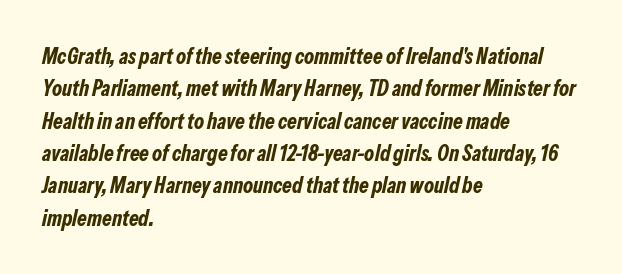
Q: Is the text bold? A: Yes.
Q: Is the text italic (slanted)? A: Yes, it leans right by about 13 degrees.
Q: Is the text underlined? A: No.
Q: How is the paragraph aligned? A: Left-aligned.
Q: Is the spacing between letters normal or unusually wide? A: Normal.
Q: Is the spacing between lines tight, normal or loose? A: Normal.
